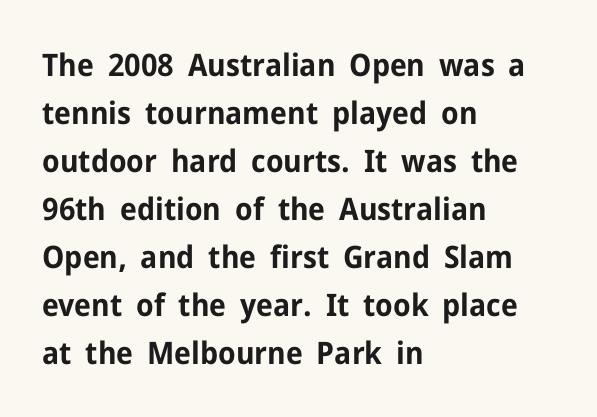
The image shows 31 px bold sans-serif type, upright; set left-aligned, normal line spacing (1.55x), normal letter spacing, not underlined; low stroke contrast and a medium x-height.
